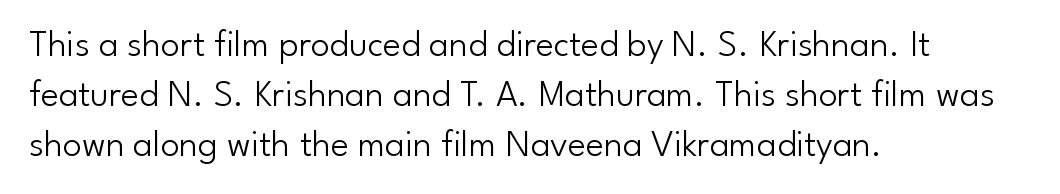
The axis of the letterforms is exactly vertical. A typesetter would call this proportional, since set widths differ per character. The passage is arranged the way most books set body copy — flush left. No word sits above an underline. Type style note: lacks serifs. This sample uses plain, unmodified letter spacing.
